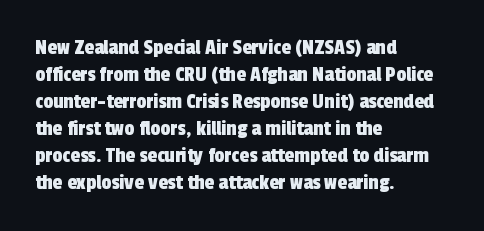
Quick note: underline off. There is no visible air inserted between adjacent glyphs. Where is the straight margin? On the left.
